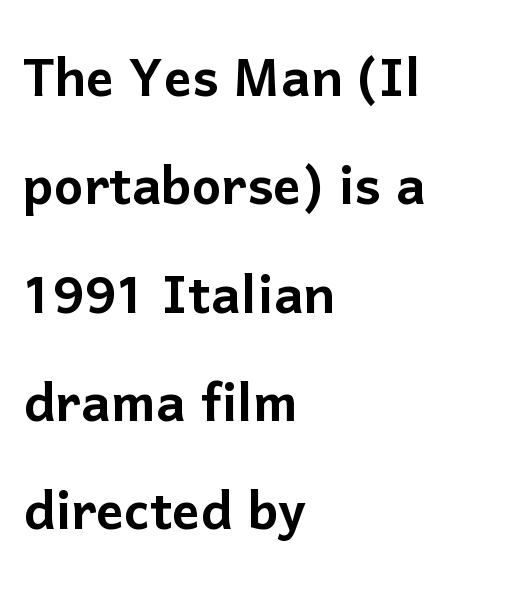
{"serif": "no", "italic": "no", "width": "normal", "stroke_contrast": "low", "x_height": "medium", "monospaced": "no", "underline": "no", "align": "left", "line_spacing": "normal", "line_spacing_ratio": 1.57, "letter_spacing": "normal", "letter_spacing_em": 0.0, "glyph_px": 69}
